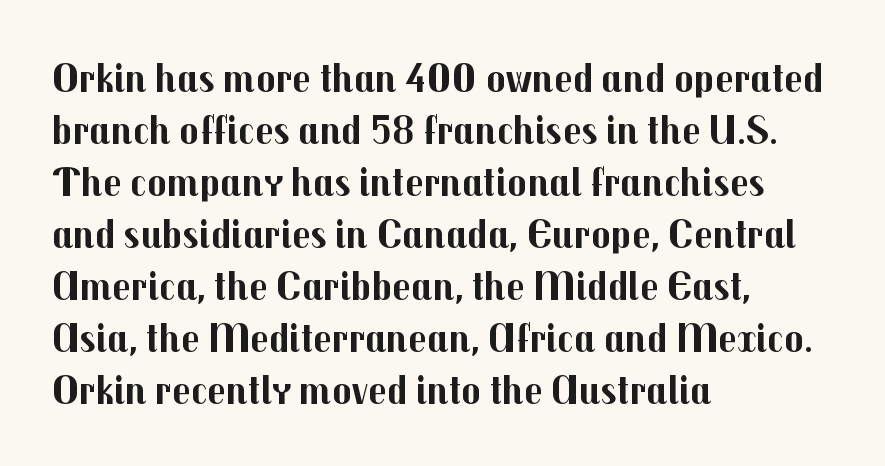
Any mark beneath the type? The region is blank. Its strokes are broad and dark, the hallmark of bold type. These lines are set flush left with a ragged right edge. There is no visible air inserted between adjacent glyphs.
